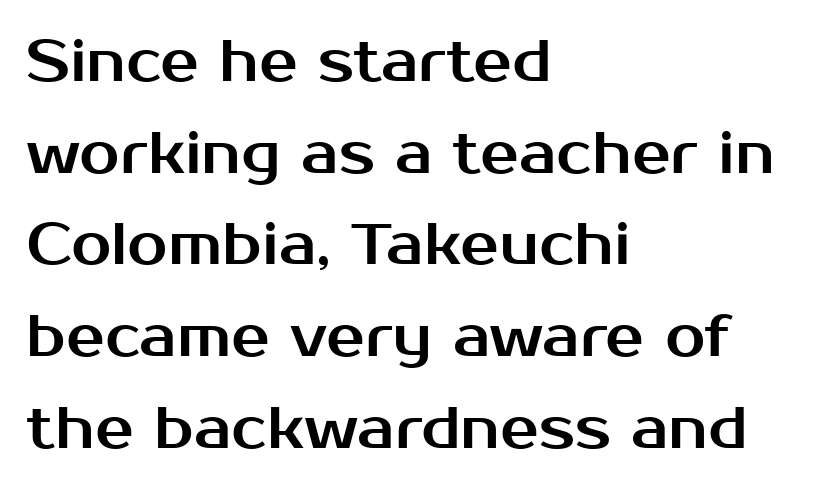
Q: Is the text italic (slanted)? A: No, it is upright.
Q: Is the typeface a serif or a sans-serif typeface? A: Sans-serif.
Q: Is the text underlined? A: No.
Q: How is the paragraph aligned? A: Left-aligned.
Q: Is the spacing between letters normal or unusually wide? A: Normal.
Q: Is the spacing between lines tight, normal or loose? A: Normal.
Q: Width (condensed, normal, or wide)? A: Normal.
Q: Stroke contrast? A: Medium.
Q: x-height? A: Medium.
Q: Monospaced? A: No.
